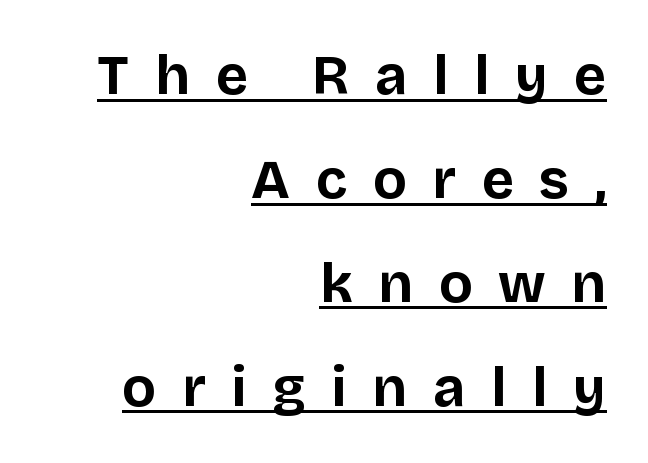
The image shows 55 px bold sans-serif type, upright; set right-aligned, line spacing 1.89x, unusually wide letter spacing (+0.47 em), underlined; low stroke contrast and a large x-height.
